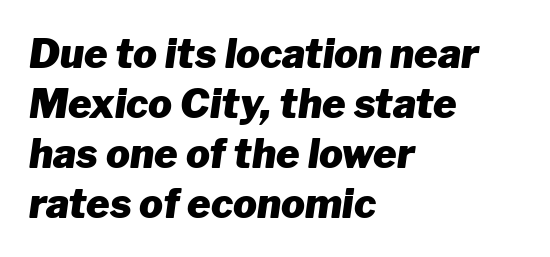
The image shows 40 px heavy type, italic (leaning right); set left-aligned, normal line spacing (1.25x), normal letter spacing, not underlined; low stroke contrast and a medium x-height.
